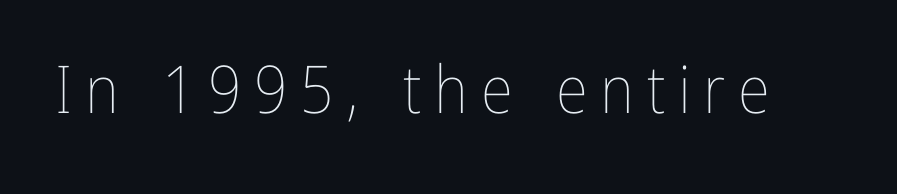
{"italic": "no", "bold": "no", "weight": "thin", "width": "condensed", "stroke_contrast": "low", "x_height": "medium", "monospaced": "no", "underline": "no", "glyph_px": 66}
